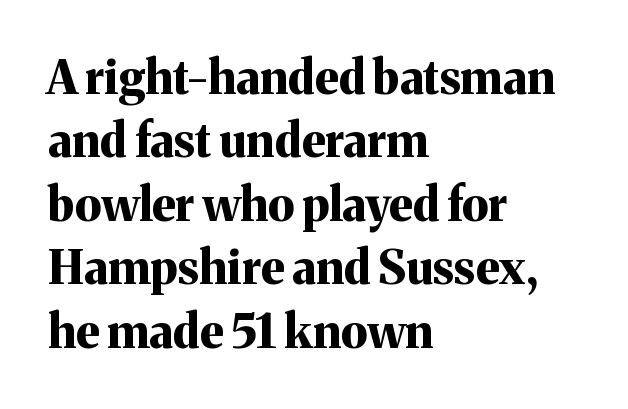
The image shows 46 px bold serif type, upright; set left-aligned, normal line spacing (1.38x), normal letter spacing, not underlined; medium stroke contrast and a medium x-height.
